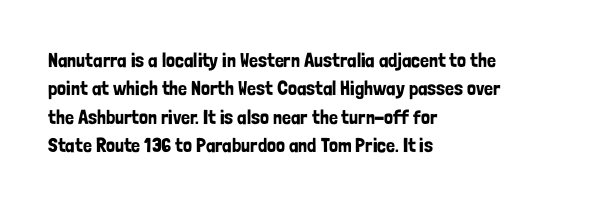
Reading down the block, your eye returns to a fixed left position each line. What stands out about the letter spacing? Nothing — it is the standard amount. The specimen reads as upright at a glance. The designer left line spacing at the default.
